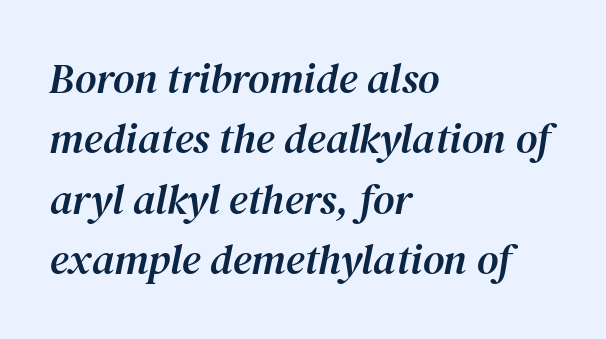
Q: Is the text italic (slanted)? A: Yes, it leans right by about 12 degrees.
Q: Is the typeface a serif or a sans-serif typeface? A: Serif.
Q: Is the text underlined? A: No.
Q: How is the paragraph aligned? A: Left-aligned.
Q: Is the spacing between letters normal or unusually wide? A: Normal.
Q: Is the spacing between lines tight, normal or loose? A: Normal.
Q: Width (condensed, normal, or wide)? A: Normal.
Q: Stroke contrast? A: Medium.
Q: x-height? A: Medium.
Q: Monospaced? A: No.
